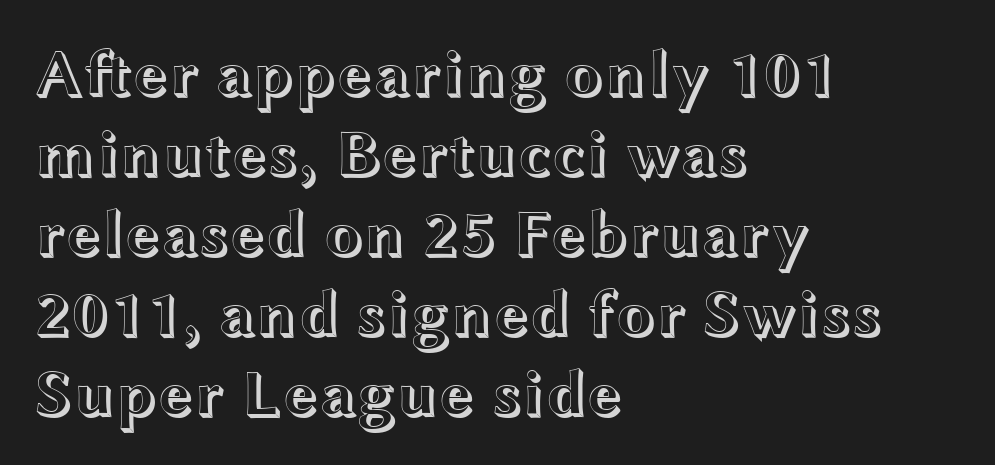
{"italic": "no", "width": "wide", "x_height": "medium", "monospaced": "no", "underline": "no", "align": "left", "line_spacing_ratio": 1.23, "letter_spacing": "normal", "letter_spacing_em": 0.0, "glyph_px": 65}
